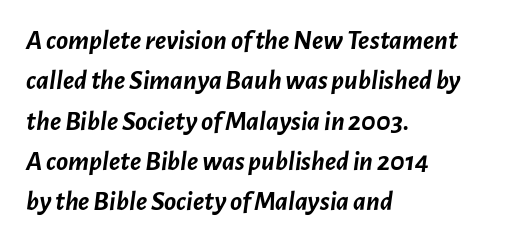
Leftover space on each line is placed entirely after the last word. Thick stems and heavy bowls — unmistakably bold. The area under the type is left untouched. The letters advance in unequal steps, a hallmark of proportional type.
